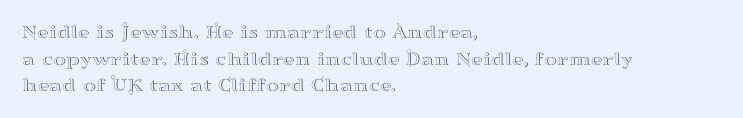
Which margin do the lines hug? The left one — the right edge is uneven. Do the letters lean? They stand straight. Students, note that the glyphs here touch the page at normal intervals. The block of text has a typical density, with ordinary space between rows. Unmarked baselines from the first word to the last.
